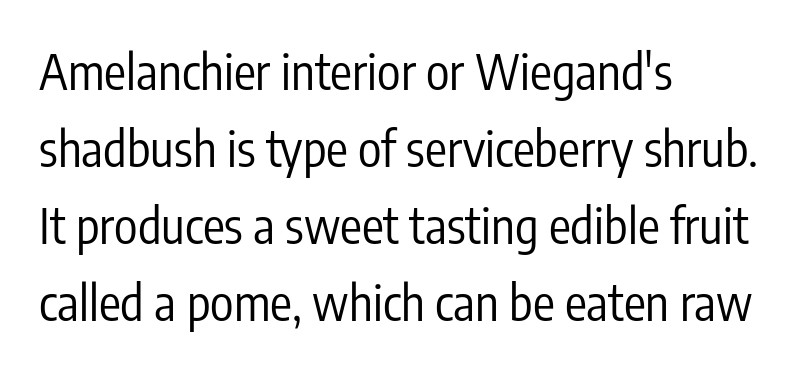
Line beginnings align vertically; line endings do not. The typography opts for an upright posture over an oblique one. Is there much room between lines? A standard amount, neither cramped nor airy. The font sits on the lighter half of the weight spectrum, regular included. Proportional: the letters do not fall into vertical columns. Typographically, this falls in the sans-serif category.
